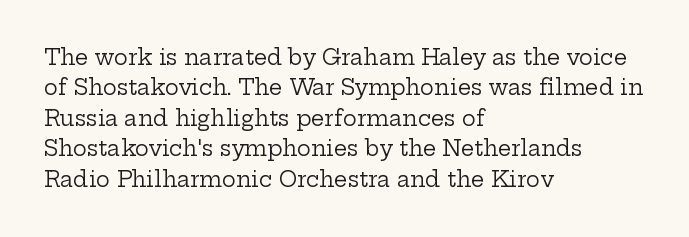
Q: Is the text bold? A: No.
Q: Is the text italic (slanted)? A: No, it is upright.
Q: Is the text underlined? A: No.
Q: How is the paragraph aligned? A: Left-aligned.
Q: Is the spacing between letters normal or unusually wide? A: Normal.
Q: Is the spacing between lines tight, normal or loose? A: Normal.
